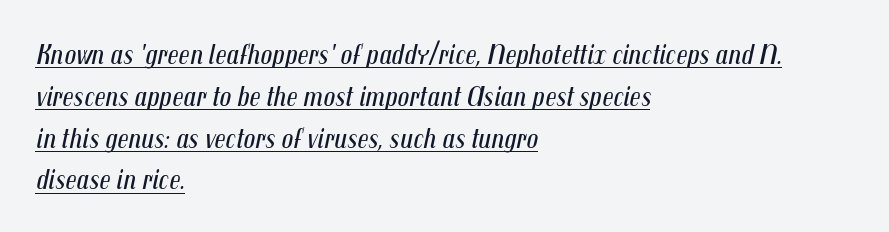
The letterforms sit shoulder to shoulder at normal distance. Spacing verdict: proportional, widths tailored to each character. Think standard paragraph weight, or any step lighter than that. This is underlined copy, the kind a proofreader might mark for attention.
